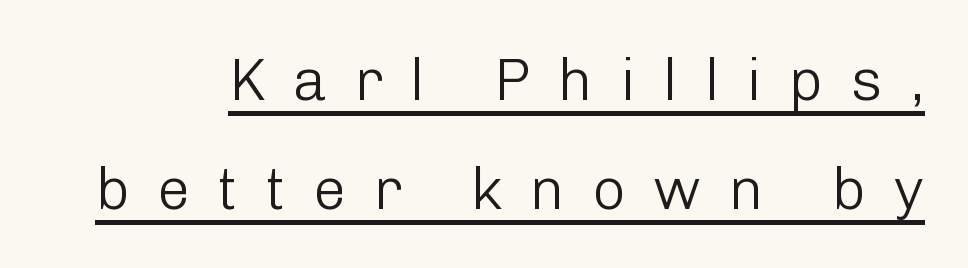
{"serif": "no", "italic": "no", "bold": "no", "weight": "light", "width": "normal", "stroke_contrast": "low", "x_height": "medium", "monospaced": "no", "underline": "yes", "line_spacing_ratio": 1.84, "letter_spacing": "wide", "letter_spacing_em": 0.46, "glyph_px": 59}
